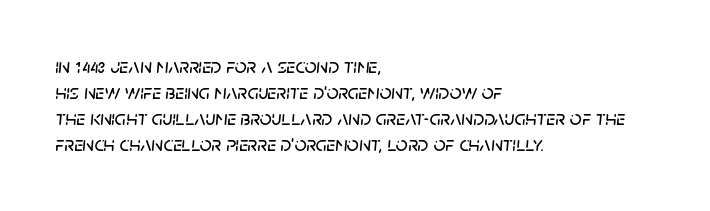
{"italic": "yes", "lean": "right", "slant_degrees": 5, "underline": "no", "align": "left", "line_spacing_ratio": 1.24, "letter_spacing": "normal", "letter_spacing_em": 0.0, "glyph_px": 21}
